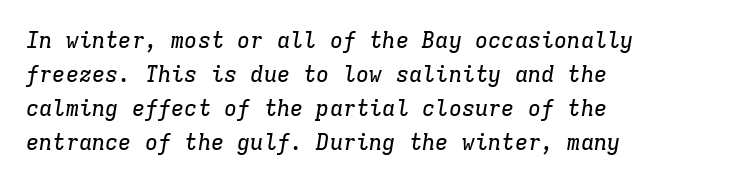
Q: Is the text italic (slanted)? A: Yes, it leans right by about 9 degrees.
Q: Is the text underlined? A: No.
Q: How is the paragraph aligned? A: Left-aligned.
Q: Is the spacing between letters normal or unusually wide? A: Normal.
Q: Is the spacing between lines tight, normal or loose? A: Normal.
